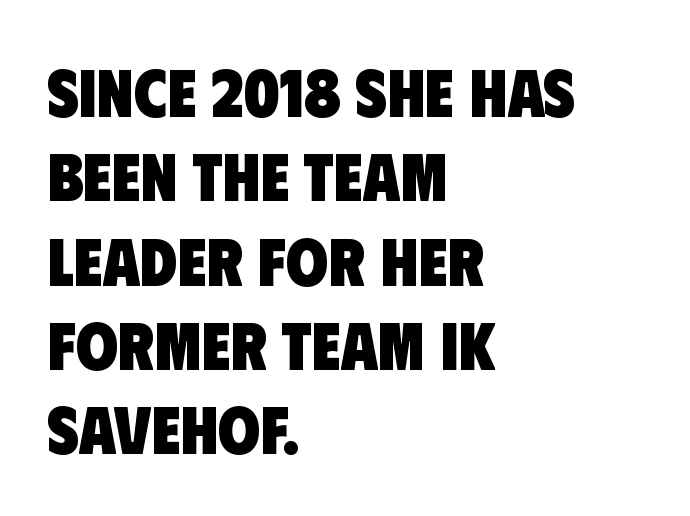
{"serif": "no", "bold": "yes", "weight": "heavy", "width": "condensed", "stroke_contrast": "low", "x_height": "large", "monospaced": "no", "underline": "no", "align": "left", "line_spacing_ratio": 1.24, "letter_spacing": "normal", "letter_spacing_em": 0.0, "glyph_px": 68}
